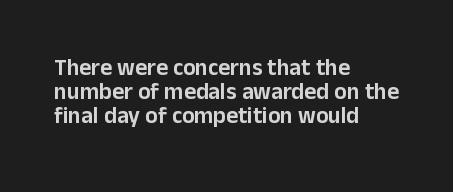
A typesetter would call this zero additional tracking. When letters stand straight like this, we call the style roman or upright. Where is the straight margin? On the left. Each new line begins almost immediately beneath the previous one. The space beneath each line is pristine and unruled.
